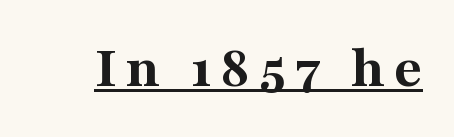
The image shows 60 px bold serif type, upright; set underlined; medium stroke contrast and a medium x-height.
